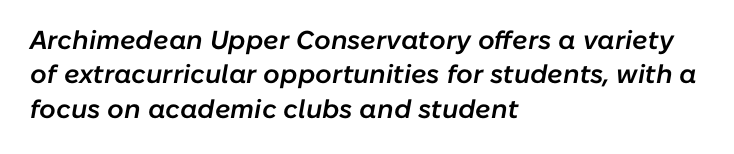
The image shows 26 px text type, italic (leaning right); set left-aligned, normal line spacing (1.32x), normal letter spacing, not underlined.
